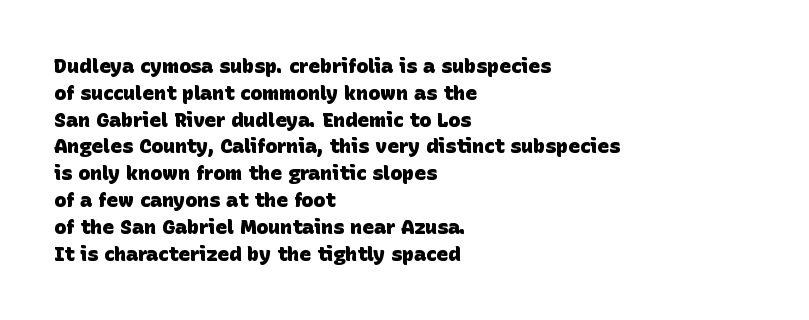
The string is rendered with underlining switched off. The passage is arranged the way most books set body copy — flush left. The passage shown stacks its lines at a standard gap. What stands out about the letter spacing? Nothing — it is the standard amount.
